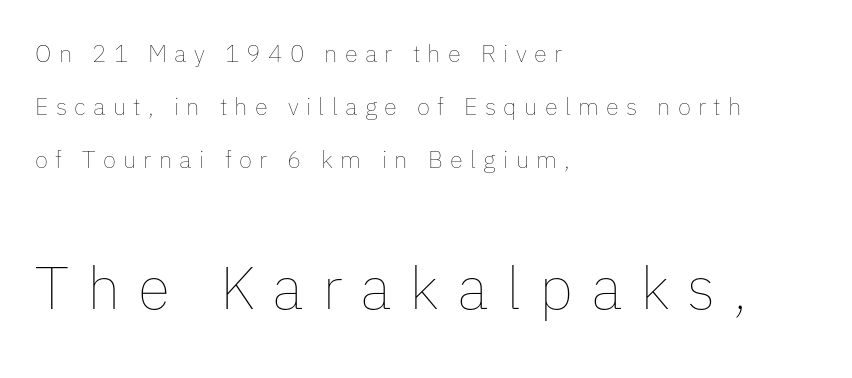
{"italic": "no", "bold": "no", "weight": "thin", "width": "normal", "stroke_contrast": "low", "x_height": "medium", "monospaced": "no", "underline": "no", "align": "left", "line_spacing": "loose", "line_spacing_ratio": 2.21, "letter_spacing": "wide", "letter_spacing_em": 0.3, "larger_block": "second", "size_ratio": 2.5, "glyph_px": 60}
